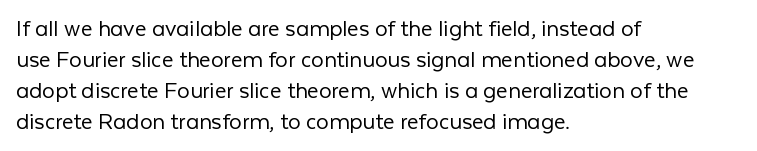
A light-to-regular cut is what we see here. Clear beneath every line of the passage. Vertical strokes here are truly vertical. The passage shown has conventional tracking throughout. Leftover space on each line is placed entirely after the last word.
